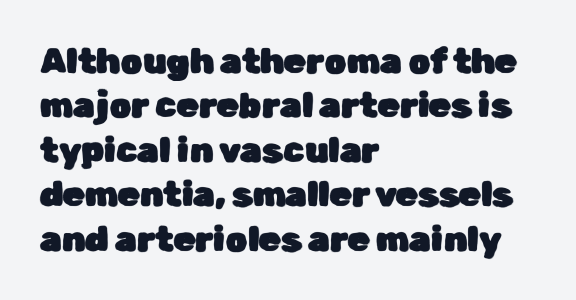
The glyphs in this specimen are sans serif. You can tell it's not italic because the verticals are truly vertical. Proportional: the letters do not fall into vertical columns. Compared with typical paragraphs, the rows here are spaced about the same.
